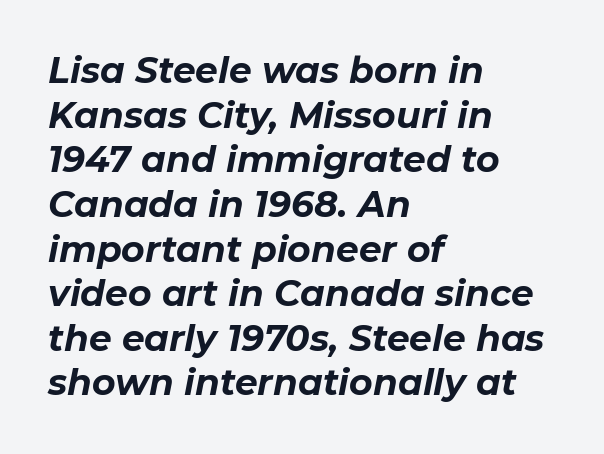
The image shows 36 px bold type, italic (leaning right); set left-aligned, line spacing 1.24x, normal letter spacing, not underlined; low stroke contrast and a medium x-height.
